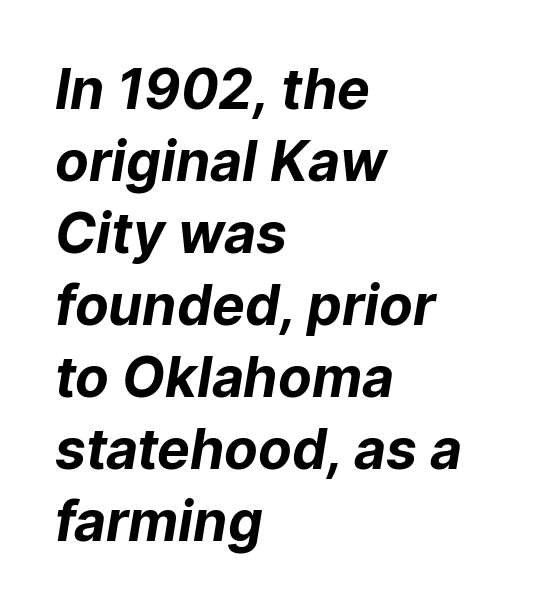
Q: Is the text bold? A: Yes.
Q: Is the typeface a serif or a sans-serif typeface? A: Sans-serif.
Q: Is the text underlined? A: No.
Q: How is the paragraph aligned? A: Left-aligned.
Q: Is the spacing between letters normal or unusually wide? A: Normal.
Q: Is the spacing between lines tight, normal or loose? A: Normal.
Q: Width (condensed, normal, or wide)? A: Normal.
Q: Stroke contrast? A: Low.
Q: x-height? A: Medium.
Q: Monospaced? A: No.
